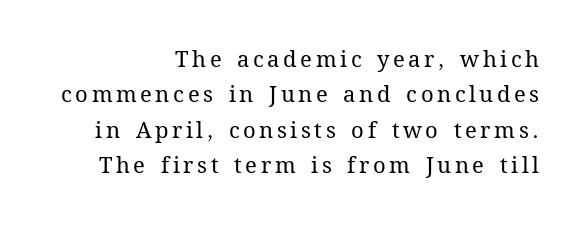
Q: Is the text bold? A: No.
Q: Is the text italic (slanted)? A: No, it is upright.
Q: Is the text underlined? A: No.
Q: How is the paragraph aligned? A: Right-aligned.
Q: Is the spacing between lines tight, normal or loose? A: Normal.
